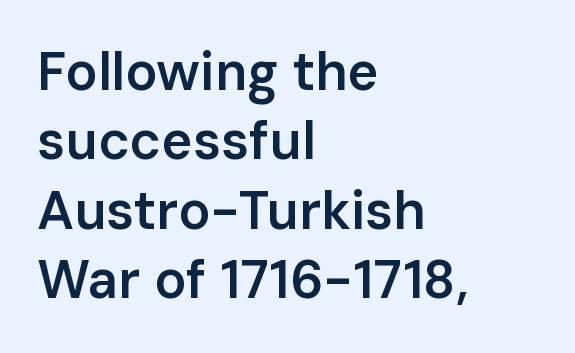
{"serif": "no", "italic": "no", "bold": "semi", "weight": "semibold", "width": "normal", "stroke_contrast": "low", "x_height": "medium", "monospaced": "no", "underline": "no", "align": "left", "line_spacing": "normal", "line_spacing_ratio": 1.31, "letter_spacing": "normal", "letter_spacing_em": 0.0, "glyph_px": 53}
